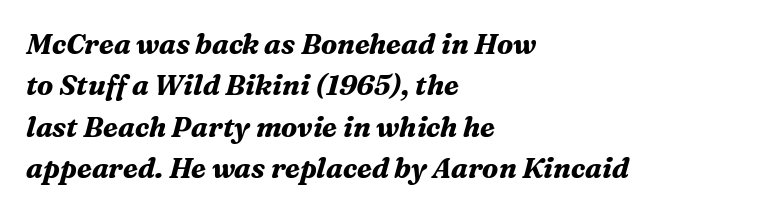
Q: Is the text bold? A: Yes.
Q: Is the text italic (slanted)? A: Yes, it leans right by about 16 degrees.
Q: Is the typeface a serif or a sans-serif typeface? A: Serif.
Q: Is the text underlined? A: No.
Q: How is the paragraph aligned? A: Left-aligned.
Q: Is the spacing between letters normal or unusually wide? A: Normal.
Q: Is the spacing between lines tight, normal or loose? A: Normal.
Q: Width (condensed, normal, or wide)? A: Normal.
Q: Stroke contrast? A: Medium.
Q: x-height? A: Medium.
Q: Monospaced? A: No.
